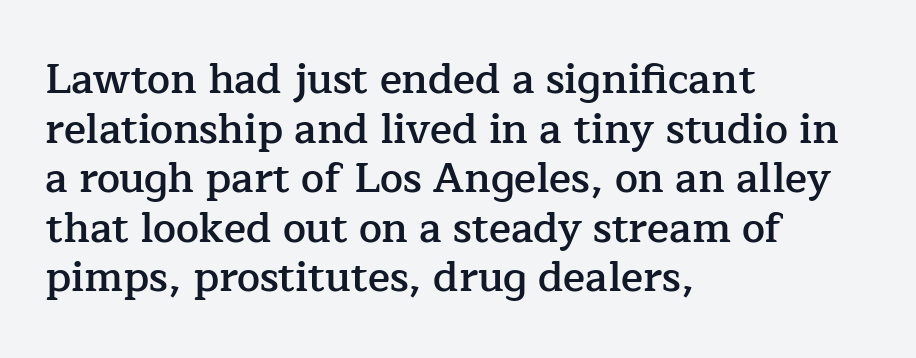
Q: Is the text bold? A: Semi-bold.
Q: Is the text italic (slanted)? A: No, it is upright.
Q: Is the typeface a serif or a sans-serif typeface? A: Serif.
Q: Is the text underlined? A: No.
Q: How is the paragraph aligned? A: Left-aligned.
Q: Is the spacing between letters normal or unusually wide? A: Normal.
Q: Width (condensed, normal, or wide)? A: Normal.
Q: Stroke contrast? A: Low.
Q: x-height? A: Medium.
Q: Monospaced? A: No.
